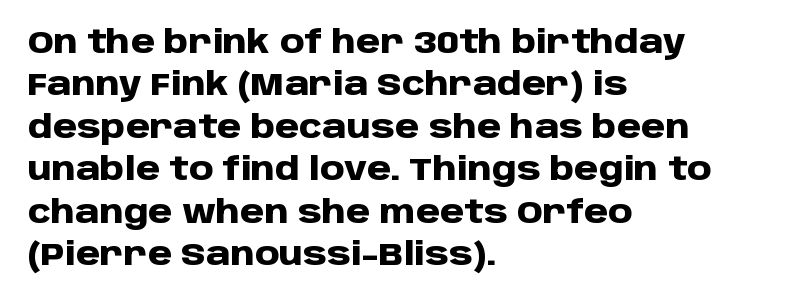
Q: Is the text bold? A: Yes.
Q: Is the text italic (slanted)? A: No, it is upright.
Q: Is the typeface a serif or a sans-serif typeface? A: Sans-serif.
Q: Is the text underlined? A: No.
Q: How is the paragraph aligned? A: Left-aligned.
Q: Is the spacing between letters normal or unusually wide? A: Normal.
Q: Is the spacing between lines tight, normal or loose? A: Normal.
Q: Width (condensed, normal, or wide)? A: Normal.
Q: Stroke contrast? A: Low.
Q: x-height? A: Large.
Q: Monospaced? A: No.
